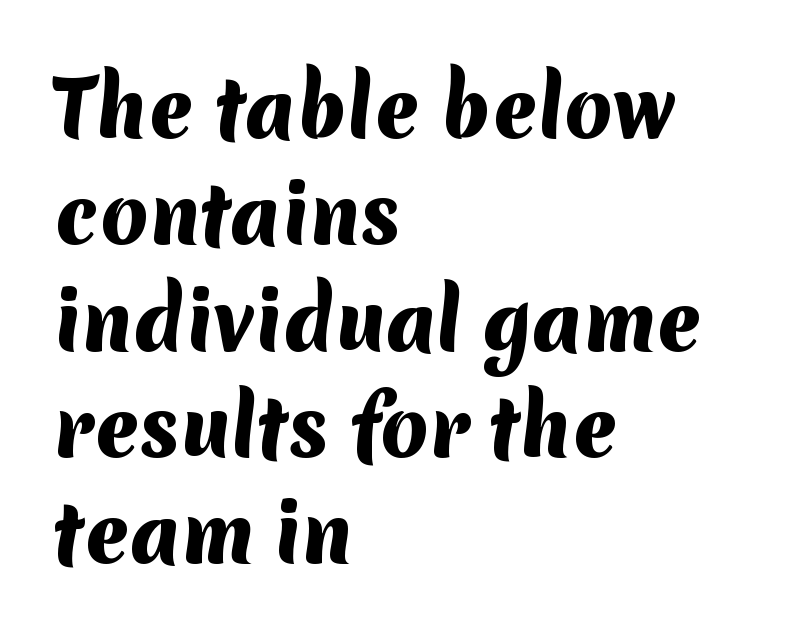
Q: Is the text bold? A: Yes.
Q: Is the typeface a serif or a sans-serif typeface? A: Sans-serif.
Q: Is the text underlined? A: No.
Q: How is the paragraph aligned? A: Left-aligned.
Q: Is the spacing between letters normal or unusually wide? A: Normal.
Q: Is the spacing between lines tight, normal or loose? A: Normal.
Q: Width (condensed, normal, or wide)? A: Normal.
Q: Stroke contrast? A: Medium.
Q: x-height? A: Medium.
Q: Monospaced? A: No.
